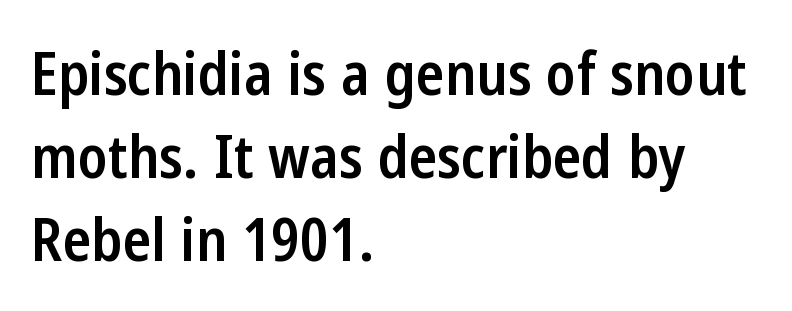
The image shows 59 px semibold, condensed sans-serif type, upright; set left-aligned, normal line spacing (1.41x), normal letter spacing, not underlined; low stroke contrast and a medium x-height.
